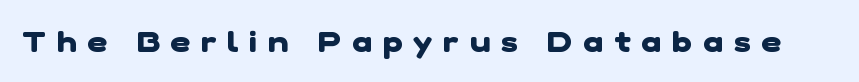
{"serif": "no", "bold": "yes", "weight": "heavy", "width": "normal", "stroke_contrast": "low", "x_height": "medium", "monospaced": "no", "underline": "no", "letter_spacing": "wide", "letter_spacing_em": 0.37, "glyph_px": 30}
